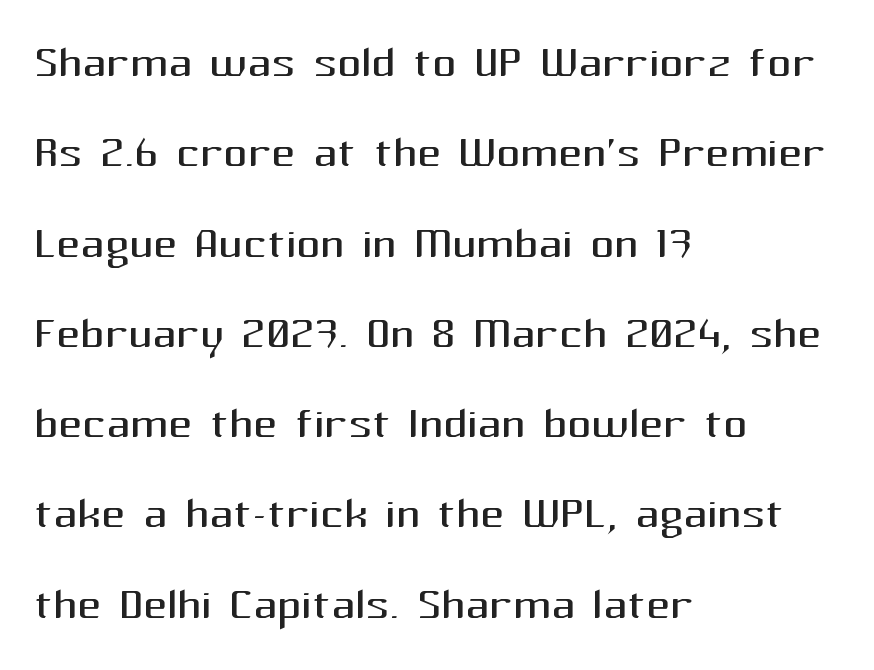
{"serif": "no", "italic": "no", "bold": "no", "weight": "regular", "width": "normal", "stroke_contrast": "medium", "x_height": "medium", "monospaced": "no", "underline": "no", "align": "left", "line_spacing": "normal", "line_spacing_ratio": 1.53, "letter_spacing": "normal", "letter_spacing_em": 0.0, "glyph_px": 59}
